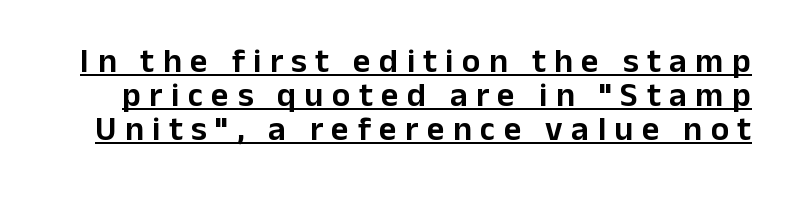
{"serif": "no", "italic": "no", "width": "normal", "stroke_contrast": "low", "x_height": "medium", "monospaced": "no", "underline": "yes", "line_spacing": "tight", "line_spacing_ratio": 1.0, "letter_spacing": "wide", "letter_spacing_em": 0.25, "glyph_px": 34}
